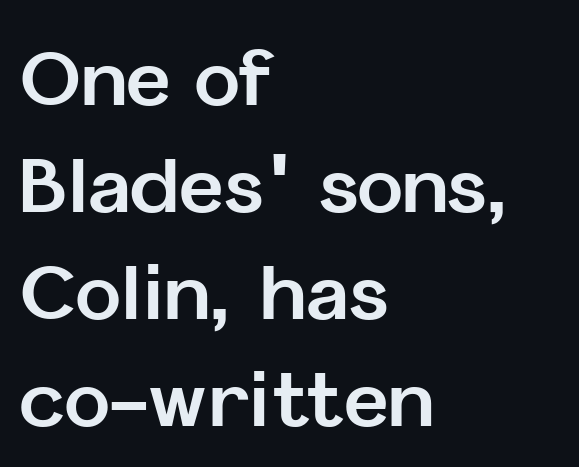
Q: Is the text bold? A: Yes.
Q: Is the text italic (slanted)? A: No, it is upright.
Q: Is the typeface a serif or a sans-serif typeface? A: Sans-serif.
Q: Is the text underlined? A: No.
Q: How is the paragraph aligned? A: Left-aligned.
Q: Is the spacing between letters normal or unusually wide? A: Normal.
Q: Is the spacing between lines tight, normal or loose? A: Normal.
Q: Width (condensed, normal, or wide)? A: Normal.
Q: Stroke contrast? A: Low.
Q: x-height? A: Medium.
Q: Monospaced? A: No.
